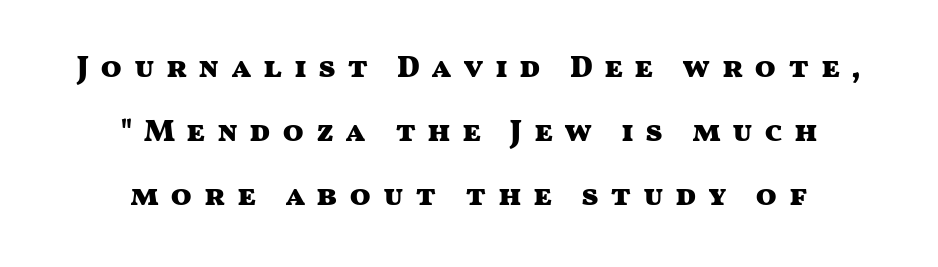
Q: Is the text bold? A: Yes.
Q: Is the text italic (slanted)? A: No, it is upright.
Q: Is the typeface a serif or a sans-serif typeface? A: Sans-serif.
Q: Is the text underlined? A: No.
Q: How is the paragraph aligned? A: Centered.
Q: Is the spacing between letters normal or unusually wide? A: Unusually wide.
Q: Is the spacing between lines tight, normal or loose? A: Loose.
Q: Width (condensed, normal, or wide)? A: Wide.
Q: Stroke contrast? A: Medium.
Q: x-height? A: Medium.
Q: Monospaced? A: No.
